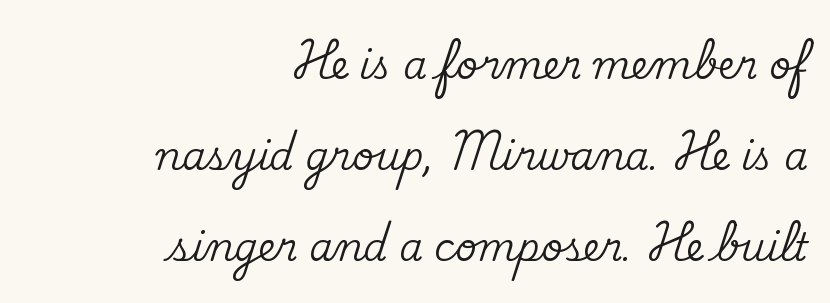
The passage shown is typed in a proportional face where columns would drift. Line ends are locked; line starts wander. Students, observe: this is what heavily led, spacious text looks like.
